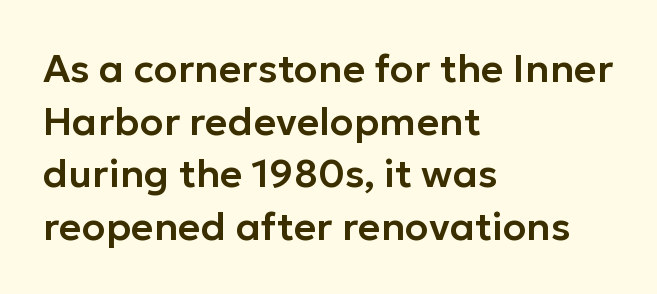
Q: Is the text italic (slanted)? A: No, it is upright.
Q: Is the typeface a serif or a sans-serif typeface? A: Sans-serif.
Q: Is the text underlined? A: No.
Q: How is the paragraph aligned? A: Left-aligned.
Q: Is the spacing between letters normal or unusually wide? A: Normal.
Q: Is the spacing between lines tight, normal or loose? A: Normal.
Q: Width (condensed, normal, or wide)? A: Normal.
Q: Stroke contrast? A: Low.
Q: x-height? A: Medium.
Q: Monospaced? A: No.
